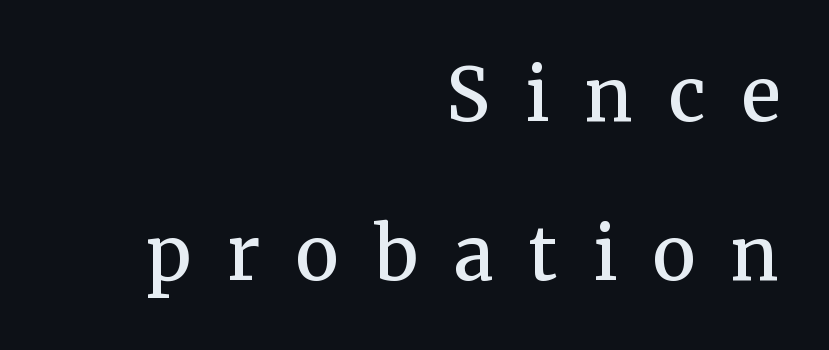
Q: Is the text bold? A: Semi-bold.
Q: Is the text italic (slanted)? A: No, it is upright.
Q: Is the typeface a serif or a sans-serif typeface? A: Serif.
Q: Is the text underlined? A: No.
Q: How is the paragraph aligned? A: Right-aligned.
Q: Is the spacing between letters normal or unusually wide? A: Unusually wide.
Q: Is the spacing between lines tight, normal or loose? A: Loose.
Q: Width (condensed, normal, or wide)? A: Normal.
Q: Stroke contrast? A: Medium.
Q: x-height? A: Medium.
Q: Monospaced? A: No.
